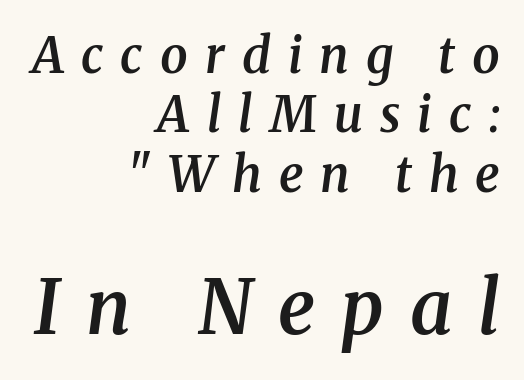
{"serif": "yes", "italic": "yes", "lean": "right", "slant_degrees": 8, "bold": "semi", "weight": "semibold", "width": "normal", "stroke_contrast": "medium", "x_height": "medium", "monospaced": "no", "underline": "no", "align": "right", "line_spacing_ratio": 1.21, "letter_spacing": "wide", "letter_spacing_em": 0.35, "larger_block": "second", "size_ratio": 1.51, "glyph_px": 74}
